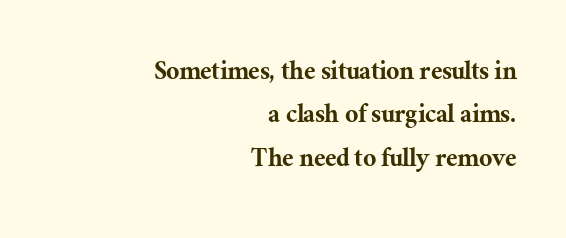
Q: Is the text italic (slanted)? A: No, it is upright.
Q: Is the typeface a serif or a sans-serif typeface? A: Serif.
Q: Is the text underlined? A: No.
Q: How is the paragraph aligned? A: Right-aligned.
Q: Is the spacing between letters normal or unusually wide? A: Normal.
Q: Is the spacing between lines tight, normal or loose? A: Normal.
Q: Width (condensed, normal, or wide)? A: Normal.
Q: Stroke contrast? A: Medium.
Q: x-height? A: Medium.
Q: Monospaced? A: No.
